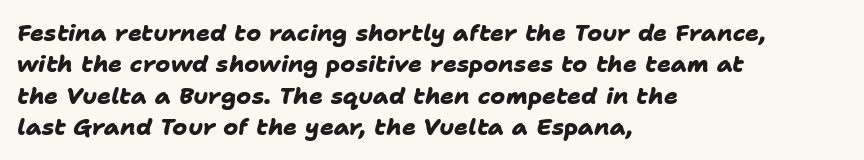
{"bold": "yes", "underline": "no", "align": "left", "line_spacing": "normal", "line_spacing_ratio": 1.36, "letter_spacing": "normal", "letter_spacing_em": 0.0, "glyph_px": 23}
